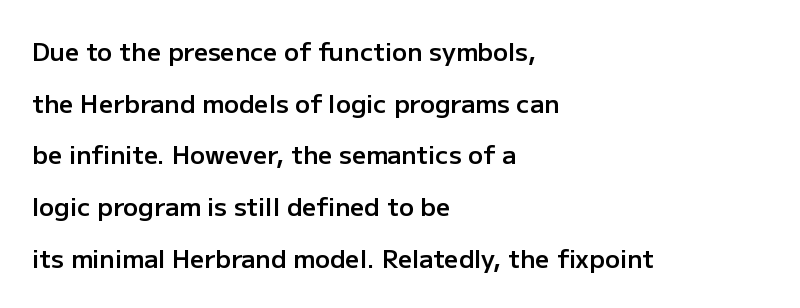
The image shows 25 px text type, upright; set left-aligned, loose line spacing (2.07x), normal letter spacing, not underlined.
